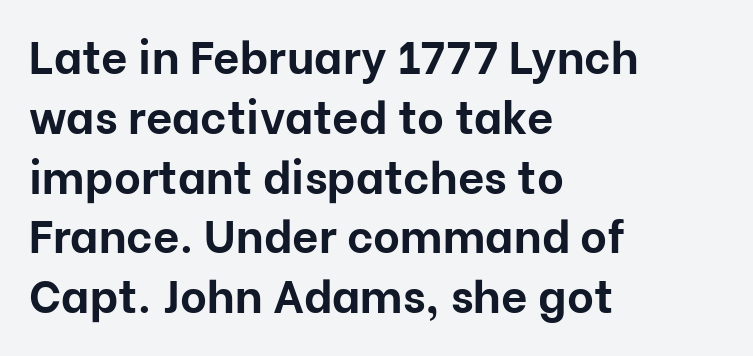
Is the letter spacing exaggerated? No — it looks like the ordinary default. Reading down the block, your eye returns to a fixed left position each line. Proportional: the letters do not fall into vertical columns. A typesetter would call this leading conventional body-copy spacing. The characters display no serif detailing; their extremities are plain.
